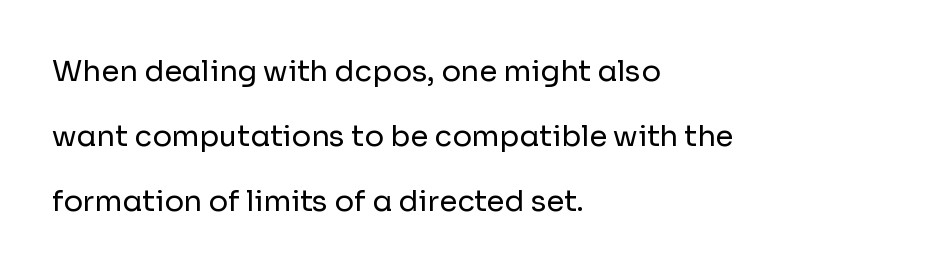
Unmarked baselines from the first word to the last. The rendering shows plain stroke endings on the letterforms — a sans-serif design. A light-to-regular cut is what we see here. Think of a printed novel: that variable character pitch is what you see here.
